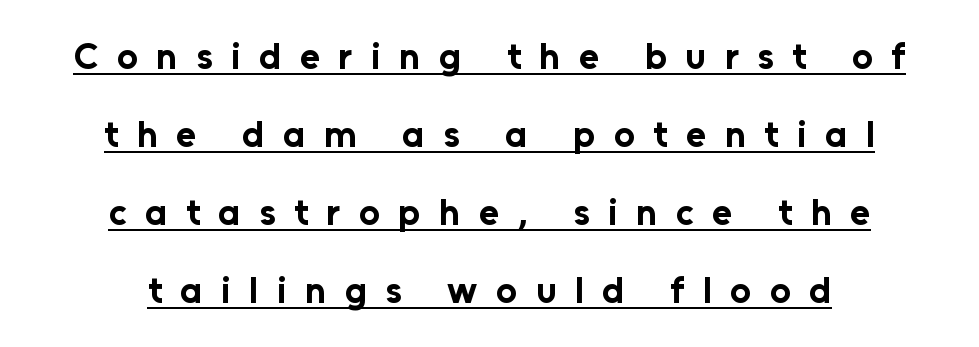
Stroke terminals: plain, sans-serif. Does the lettering tilt? It doesn't — this is upright. The lettering is marked with a stroke running underneath it. A full-strength bold gives these letters their thick strokes. This rendering uses center alignment, leaving both contours irregular but symmetric.
